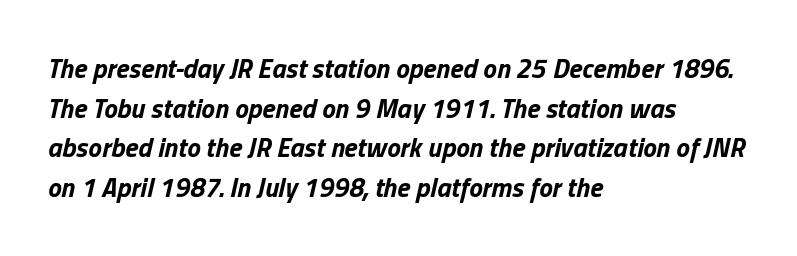
{"italic": "yes", "lean": "right", "slant_degrees": 13, "bold": "yes", "underline": "no", "align": "left", "line_spacing": "normal", "line_spacing_ratio": 1.47, "letter_spacing": "normal", "letter_spacing_em": 0.0, "glyph_px": 27}
